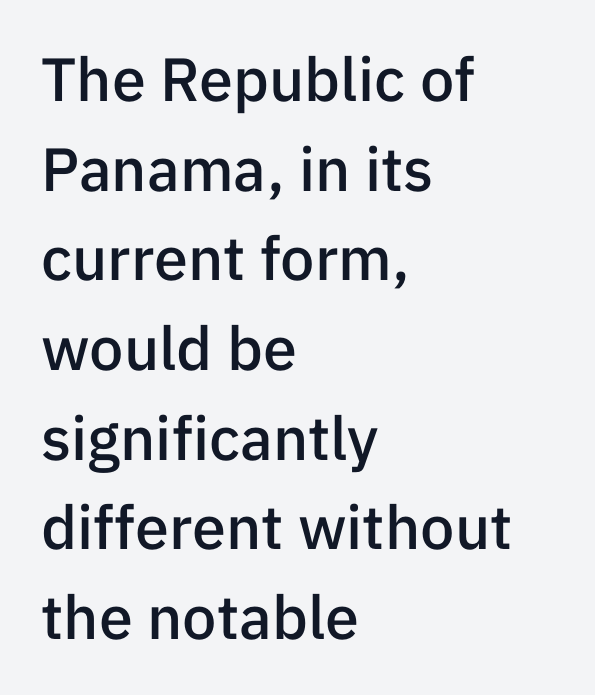
These lines are set flush left with a ragged right edge. These lines are rendered in a variable-pitch font. Ordinary non-slanted type is in use. Examine the stroke ends and you'll find no serifs.
